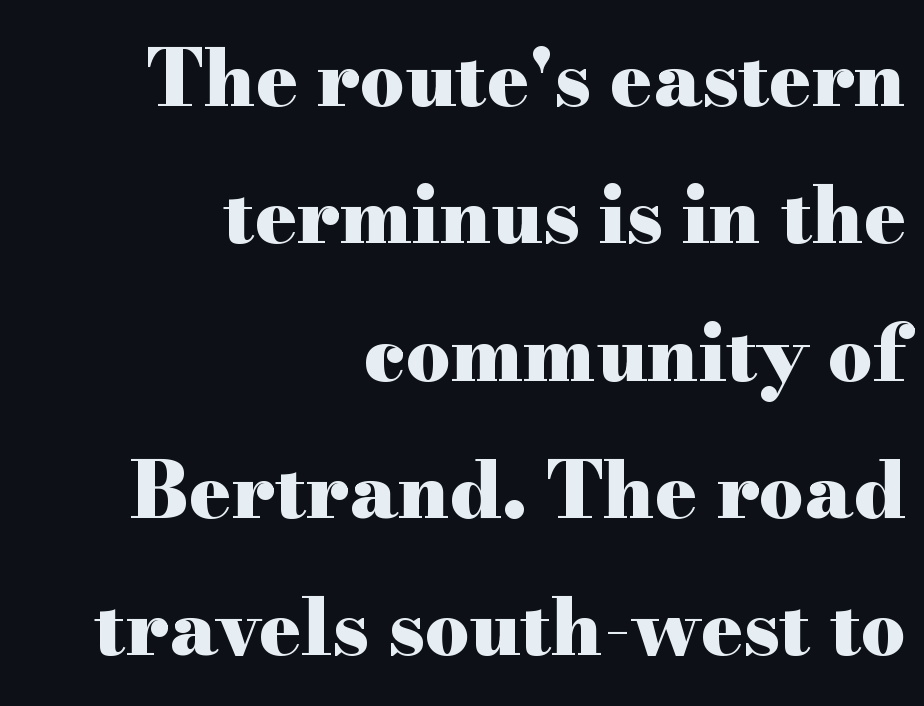
Q: Is the text bold? A: Yes.
Q: Is the text italic (slanted)? A: No, it is upright.
Q: Is the typeface a serif or a sans-serif typeface? A: Serif.
Q: Is the text underlined? A: No.
Q: How is the paragraph aligned? A: Right-aligned.
Q: Is the spacing between letters normal or unusually wide? A: Normal.
Q: Width (condensed, normal, or wide)? A: Wide.
Q: Stroke contrast? A: High.
Q: x-height? A: Small.
Q: Monospaced? A: No.
